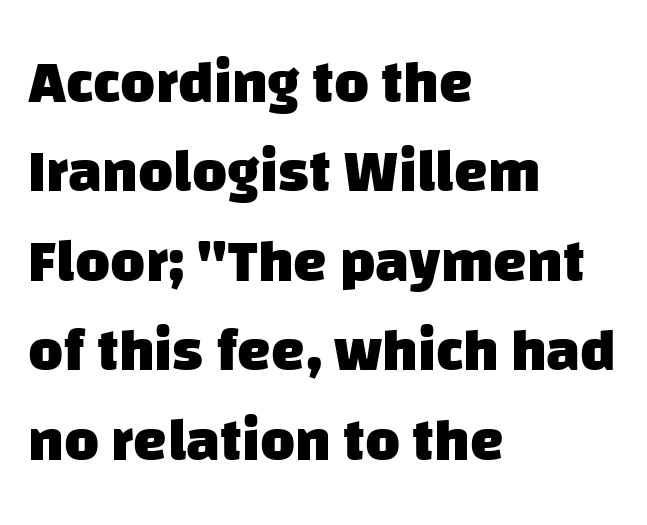
Q: Is the text bold? A: Yes.
Q: Is the typeface a serif or a sans-serif typeface? A: Sans-serif.
Q: Is the text underlined? A: No.
Q: How is the paragraph aligned? A: Left-aligned.
Q: Is the spacing between letters normal or unusually wide? A: Normal.
Q: Is the spacing between lines tight, normal or loose? A: Normal.
Q: Width (condensed, normal, or wide)? A: Normal.
Q: Stroke contrast? A: Low.
Q: x-height? A: Large.
Q: Monospaced? A: No.
